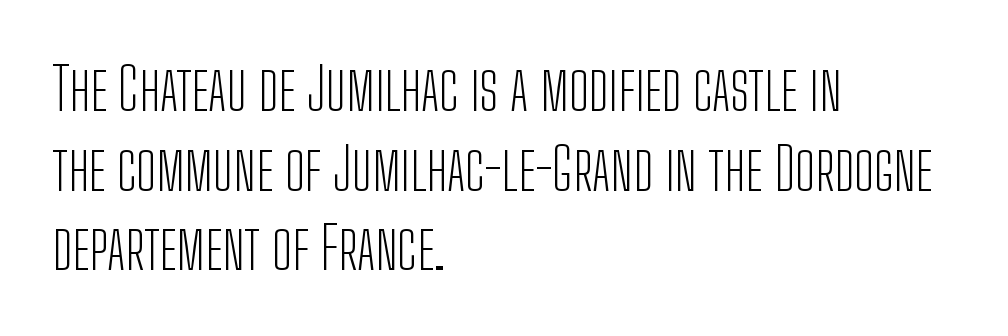
Is the type heavy? It reads as light-to-regular instead. Interline gaps are of average width in this sample. A bare baseline throughout the passage. A classic flush-left, rag-right setting is used for this passage.
